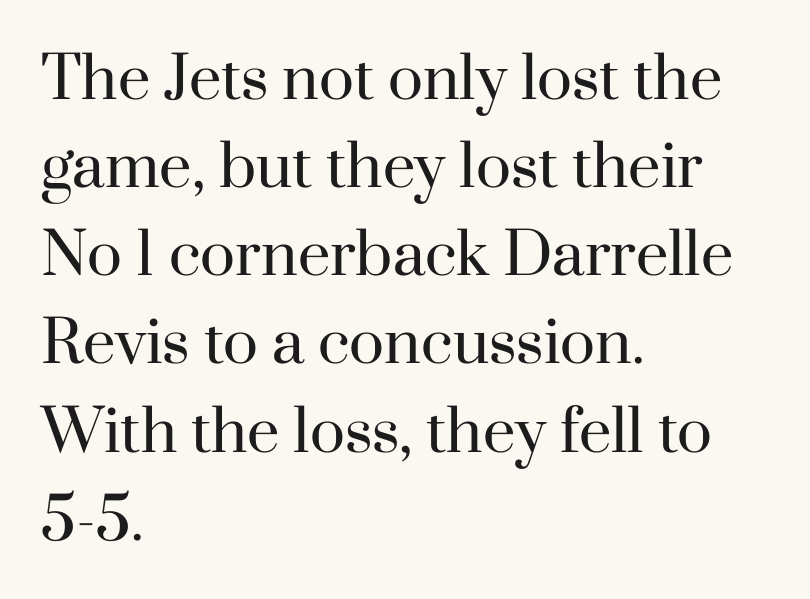
The image shows 58 px regular-weight serif type, upright; set left-aligned, normal line spacing (1.52x), normal letter spacing, not underlined; high stroke contrast and a small x-height.
